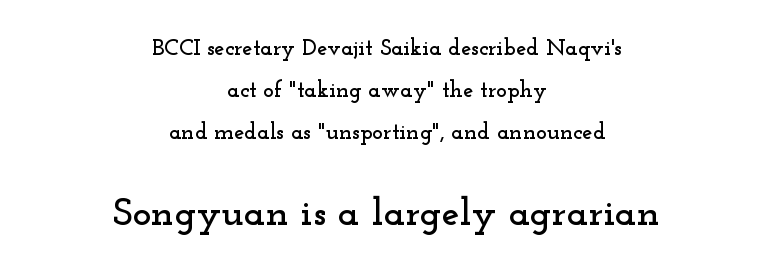
The image shows 40 px wide serif type, upright; set centered, line spacing 1.82x, normal letter spacing, not underlined; the second (bottom) block is 1.74x larger; low stroke contrast and a small x-height.
